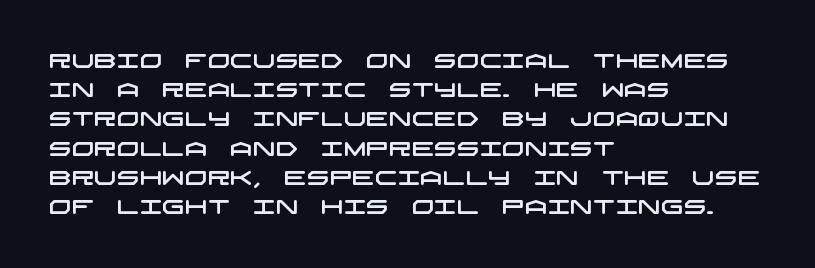
The image shows 20 px text type; set left-aligned, normal line spacing (1.46x), normal letter spacing, not underlined.
